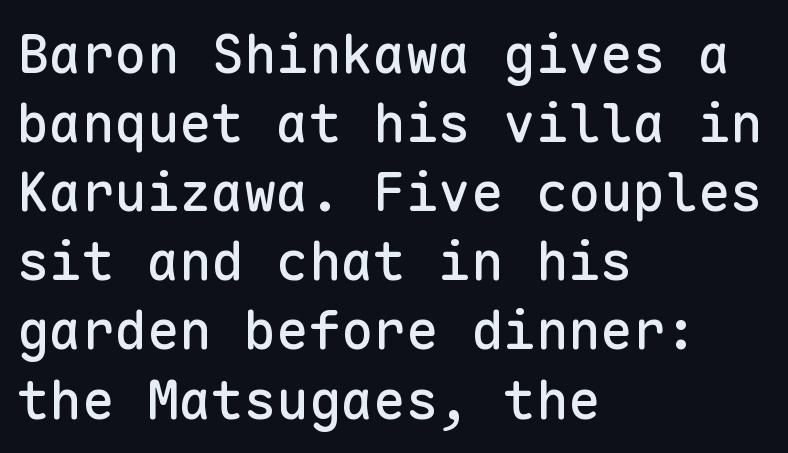
{"serif": "no", "italic": "no", "width": "normal", "stroke_contrast": "low", "x_height": "medium", "monospaced": "yes", "underline": "no", "align": "left", "line_spacing": "normal", "line_spacing_ratio": 1.28, "letter_spacing": "normal", "letter_spacing_em": 0.0, "glyph_px": 54}
